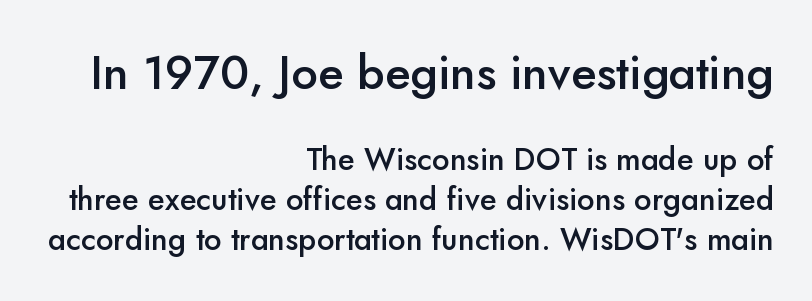
The image shows 47 px semibold sans-serif type, upright; set right-aligned, normal line spacing (1.29x), normal letter spacing, not underlined; the first (top) block is 1.52x larger; low stroke contrast and a small x-height.
